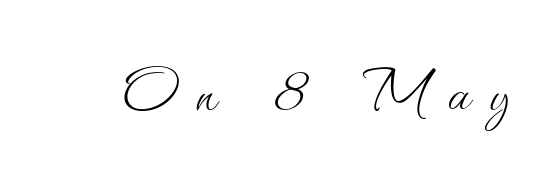
{"bold": "no", "weight": "thin", "width": "normal", "stroke_contrast": "medium", "x_height": "small", "monospaced": "no", "underline": "no", "letter_spacing": "wide", "letter_spacing_em": 0.27, "glyph_px": 76}
